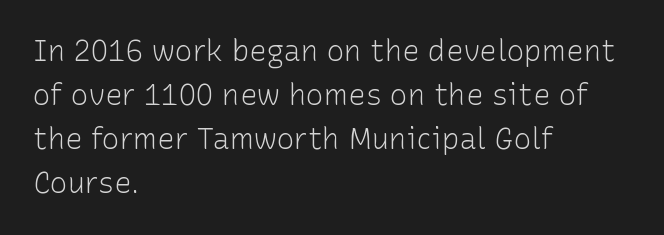
The image shows 29 px light sans-serif type, upright; set left-aligned, normal line spacing (1.52x), normal letter spacing, not underlined; low stroke contrast and a medium x-height.
